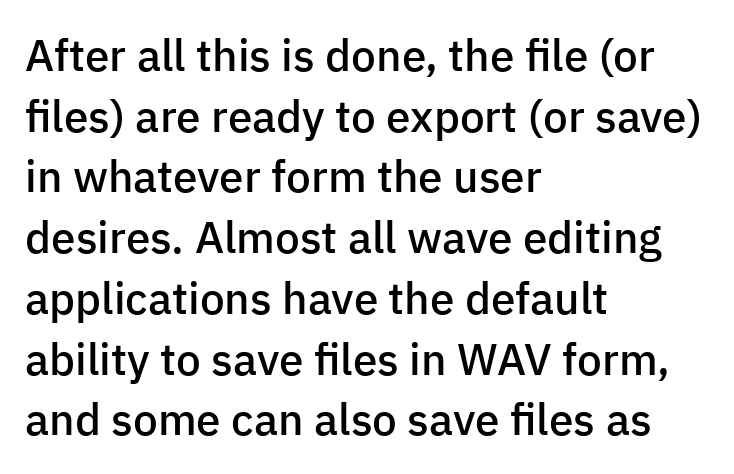
{"serif": "no", "italic": "no", "bold": "semi", "weight": "semibold", "width": "normal", "stroke_contrast": "low", "x_height": "medium", "monospaced": "no", "underline": "no", "align": "left", "line_spacing": "normal", "line_spacing_ratio": 1.38, "letter_spacing": "normal", "letter_spacing_em": 0.0, "glyph_px": 44}
